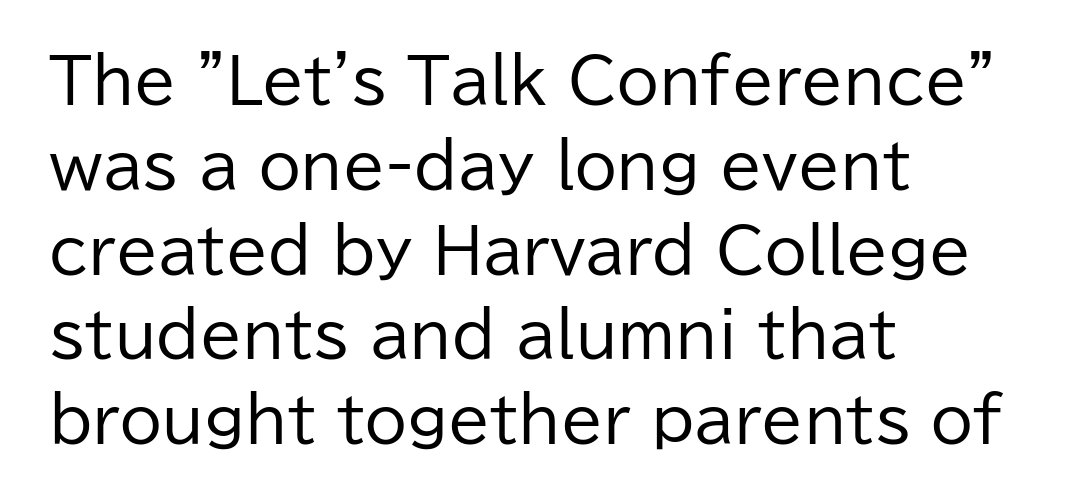
Q: Is the text bold? A: No.
Q: Is the text italic (slanted)? A: No, it is upright.
Q: Is the typeface a serif or a sans-serif typeface? A: Sans-serif.
Q: Is the text underlined? A: No.
Q: How is the paragraph aligned? A: Left-aligned.
Q: Is the spacing between letters normal or unusually wide? A: Normal.
Q: Is the spacing between lines tight, normal or loose? A: Normal.
Q: Width (condensed, normal, or wide)? A: Normal.
Q: Stroke contrast? A: Low.
Q: x-height? A: Medium.
Q: Monospaced? A: No.
